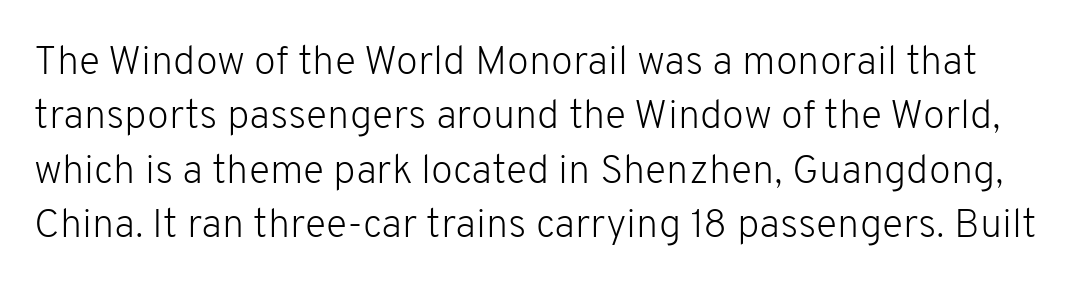
{"serif": "no", "italic": "no", "bold": "no", "weight": "light", "width": "normal", "stroke_contrast": "low", "x_height": "medium", "monospaced": "no", "underline": "no", "line_spacing": "normal", "line_spacing_ratio": 1.36, "letter_spacing": "normal", "letter_spacing_em": 0.0, "glyph_px": 40}
